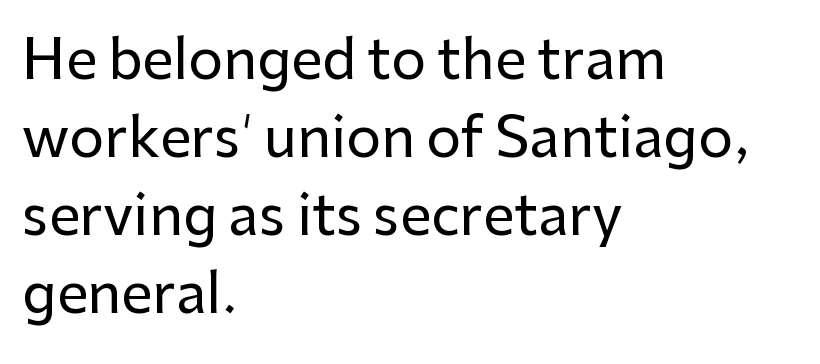
Q: Is the text italic (slanted)? A: No, it is upright.
Q: Is the typeface a serif or a sans-serif typeface? A: Sans-serif.
Q: Is the text underlined? A: No.
Q: How is the paragraph aligned? A: Left-aligned.
Q: Is the spacing between letters normal or unusually wide? A: Normal.
Q: Is the spacing between lines tight, normal or loose? A: Normal.
Q: Width (condensed, normal, or wide)? A: Normal.
Q: Stroke contrast? A: Low.
Q: x-height? A: Medium.
Q: Monospaced? A: No.
